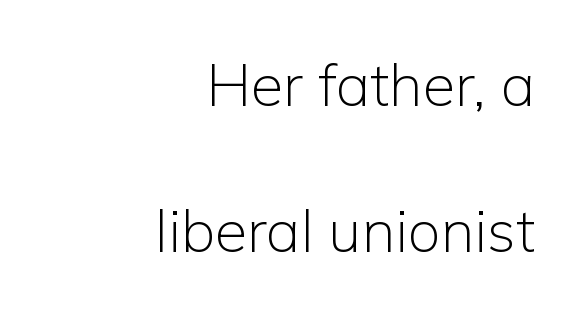
The image shows 59 px light sans-serif type, upright; set right-aligned, loose line spacing (2.48x), normal letter spacing, not underlined; low stroke contrast and a medium x-height.
